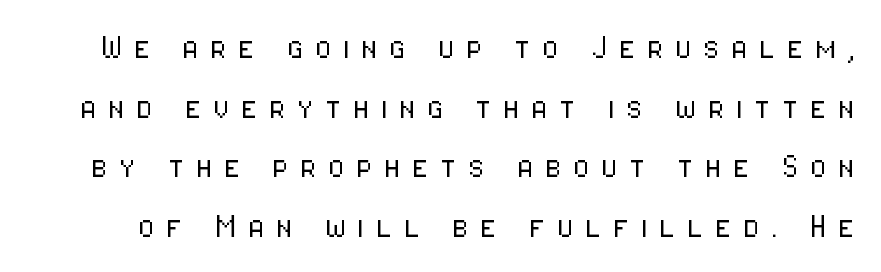
The image shows 39 px light, condensed sans-serif type, upright; set normal line spacing (1.53x), unusually wide letter spacing (+0.28 em), not underlined; low stroke contrast and a medium x-height.
